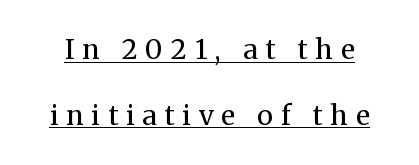
{"italic": "no", "bold": "no", "underline": "yes", "line_spacing": "loose", "line_spacing_ratio": 2.44, "letter_spacing": "wide", "letter_spacing_em": 0.3, "glyph_px": 27}
